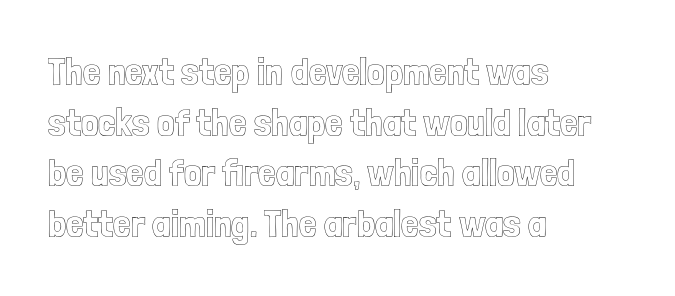
The image shows 39 px condensed type, upright; set left-aligned, normal line spacing (1.3x), normal letter spacing, not underlined; a medium x-height.
